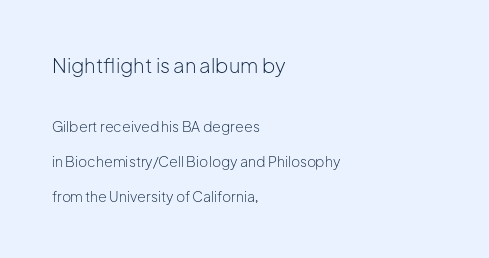
{"italic": "no", "bold": "no", "underline": "no", "align": "left", "line_spacing": "loose", "line_spacing_ratio": 2.47, "letter_spacing": "normal", "letter_spacing_em": 0.0, "larger_block": "first", "size_ratio": 1.43, "glyph_px": 20}
